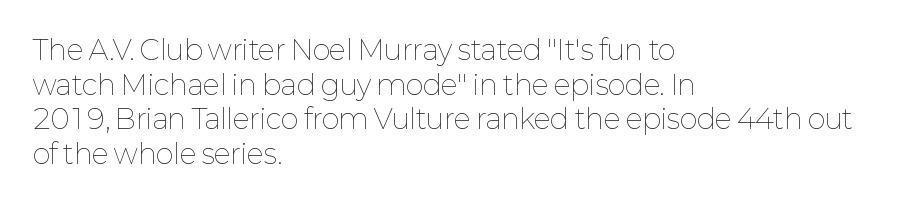
The block of text has a typical density, with ordinary space between rows. Which margin do the lines hug? The left one — the right edge is uneven. The space directly below the letters is spotless. This is the regular roman posture of the typeface. Does extra space separate the letters? No, they use regular spacing.
